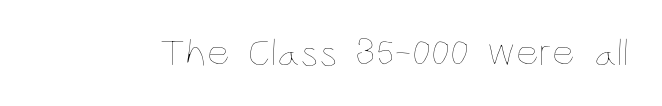
Q: Is the text bold? A: No.
Q: Is the text italic (slanted)? A: No, it is upright.
Q: Is the text underlined? A: No.
Q: Is the spacing between letters normal or unusually wide? A: Normal.
Q: Width (condensed, normal, or wide)? A: Condensed.
Q: Stroke contrast? A: Low.
Q: x-height? A: Large.
Q: Monospaced? A: No.
